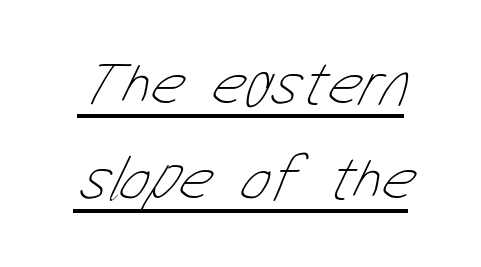
The image shows 64 px thin, condensed type; set normal line spacing (1.49x), normal letter spacing, underlined; low stroke contrast and a medium x-height.
